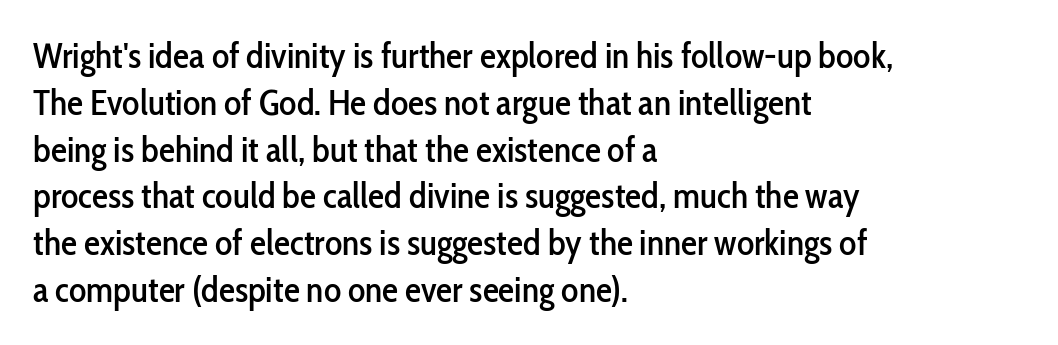
{"serif": "no", "italic": "no", "width": "condensed", "stroke_contrast": "low", "x_height": "medium", "monospaced": "no", "underline": "no", "align": "left", "line_spacing": "normal", "line_spacing_ratio": 1.3, "letter_spacing": "normal", "letter_spacing_em": 0.0, "glyph_px": 36}
